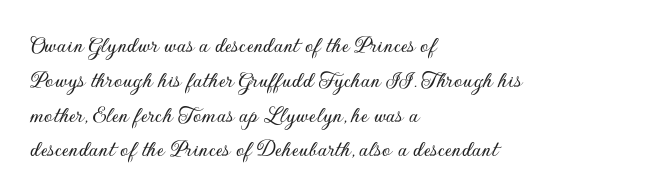
The image shows 24 px text type; set left-aligned, normal line spacing (1.45x), normal letter spacing, not underlined.
